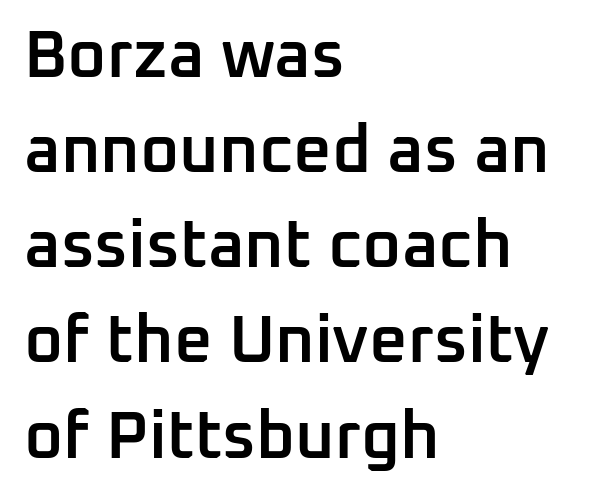
The image shows 67 px semibold sans-serif type, upright; set left-aligned, normal line spacing (1.42x), normal letter spacing, not underlined; low stroke contrast and a medium x-height.
